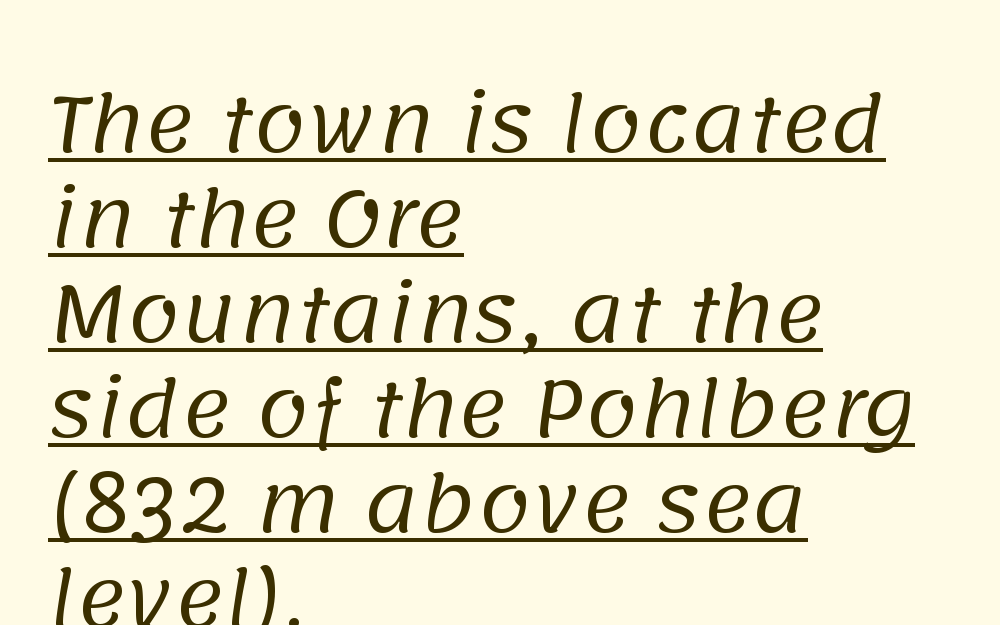
{"serif": "no", "bold": "no", "weight": "regular", "width": "normal", "stroke_contrast": "low", "x_height": "large", "monospaced": "no", "underline": "yes", "align": "left", "line_spacing": "normal", "line_spacing_ratio": 1.25, "letter_spacing": "normal", "letter_spacing_em": 0.0, "glyph_px": 76}
